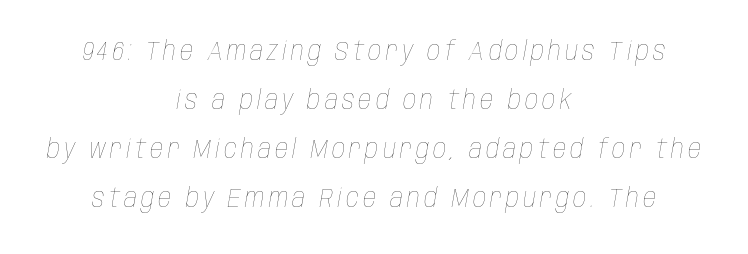
Q: Is the text bold? A: No.
Q: Is the text italic (slanted)? A: Yes, it leans right by about 10 degrees.
Q: Is the text underlined? A: No.
Q: How is the paragraph aligned? A: Centered.
